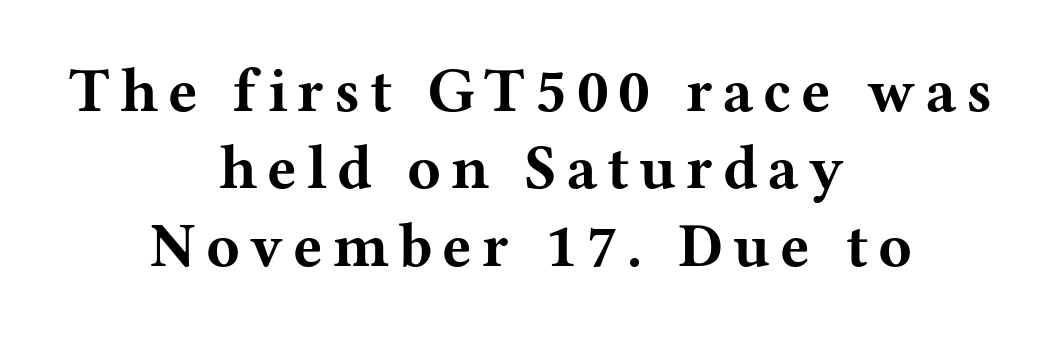
{"serif": "yes", "italic": "no", "bold": "yes", "weight": "bold", "width": "wide", "stroke_contrast": "medium", "x_height": "medium", "monospaced": "no", "underline": "no", "align": "center", "line_spacing": "normal", "line_spacing_ratio": 1.25, "glyph_px": 62}
